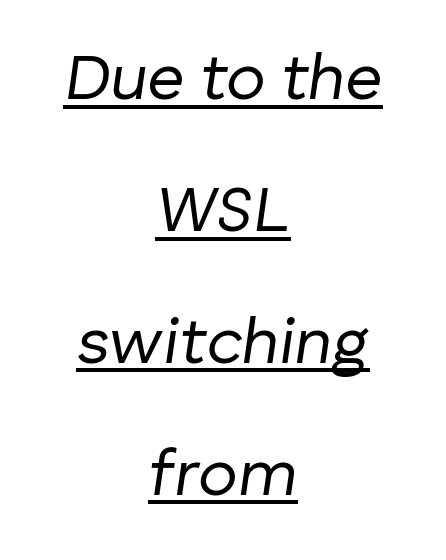
Reading down the column, the eye jumps a long way to each next line. The whole block is typeset with a tilt. Reading down the block, each line starts at a different indent, mirrored at its end. The letters sit at their default tracking, neither squeezed nor spread. Nothing heavy about these letters — not bold at all. A typesetter would call this proportional, since set widths differ per character.
